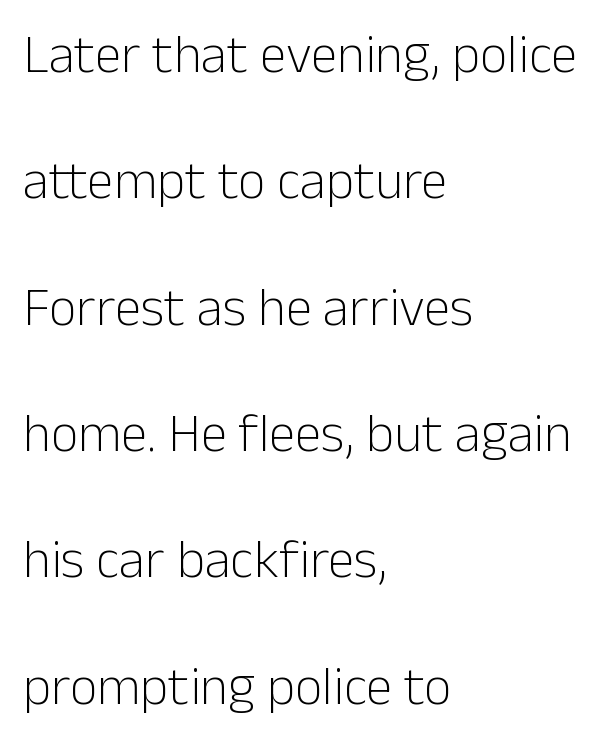
The image shows 54 px light sans-serif type, upright; set left-aligned, loose line spacing (2.34x), normal letter spacing, not underlined; low stroke contrast and a medium x-height.
